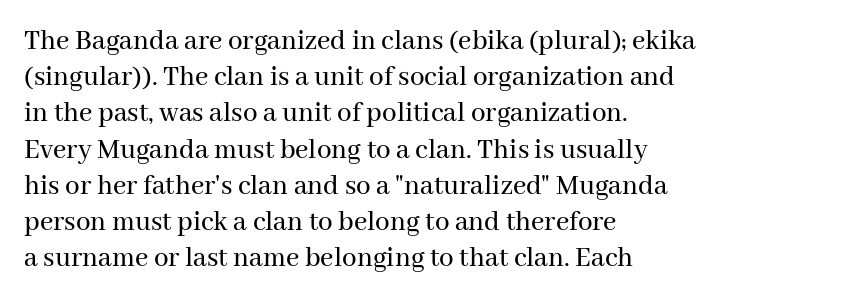
Q: Is the text italic (slanted)? A: No, it is upright.
Q: Is the typeface a serif or a sans-serif typeface? A: Serif.
Q: Is the text underlined? A: No.
Q: How is the paragraph aligned? A: Left-aligned.
Q: Is the spacing between letters normal or unusually wide? A: Normal.
Q: Is the spacing between lines tight, normal or loose? A: Normal.
Q: Width (condensed, normal, or wide)? A: Normal.
Q: Stroke contrast? A: Medium.
Q: x-height? A: Medium.
Q: Monospaced? A: No.
